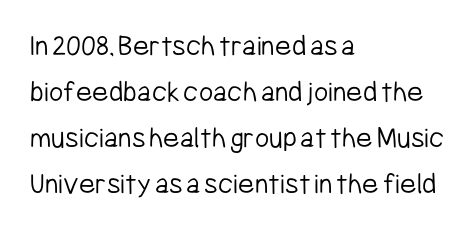
Q: Is the text bold? A: No.
Q: Is the text italic (slanted)? A: No, it is upright.
Q: Is the typeface a serif or a sans-serif typeface? A: Sans-serif.
Q: Is the text underlined? A: No.
Q: How is the paragraph aligned? A: Left-aligned.
Q: Is the spacing between letters normal or unusually wide? A: Normal.
Q: Is the spacing between lines tight, normal or loose? A: Normal.
Q: Width (condensed, normal, or wide)? A: Condensed.
Q: Stroke contrast? A: Low.
Q: x-height? A: Medium.
Q: Monospaced? A: No.
